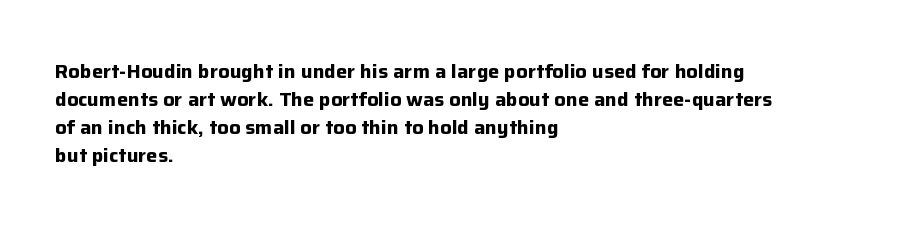
Q: Is the text bold? A: Yes.
Q: Is the text italic (slanted)? A: No, it is upright.
Q: Is the text underlined? A: No.
Q: How is the paragraph aligned? A: Left-aligned.
Q: Is the spacing between letters normal or unusually wide? A: Normal.
Q: Is the spacing between lines tight, normal or loose? A: Normal.
